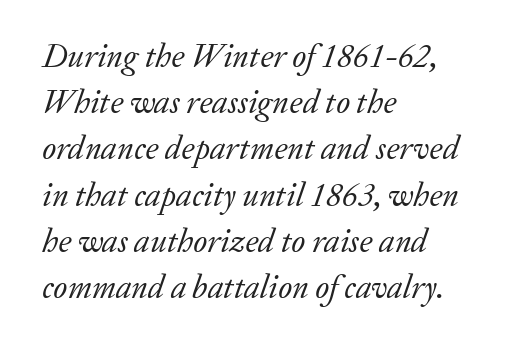
The image shows 33 px regular-weight serif type, italic (leaning right); set left-aligned, normal line spacing (1.4x), normal letter spacing, not underlined; low stroke contrast and a medium x-height.
